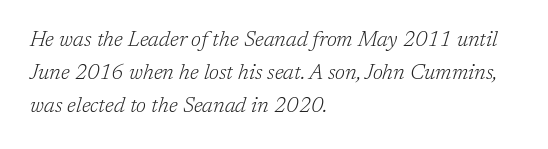
The image shows 21 px text type, italic (leaning right); set left-aligned, normal line spacing (1.58x), normal letter spacing, not underlined.
